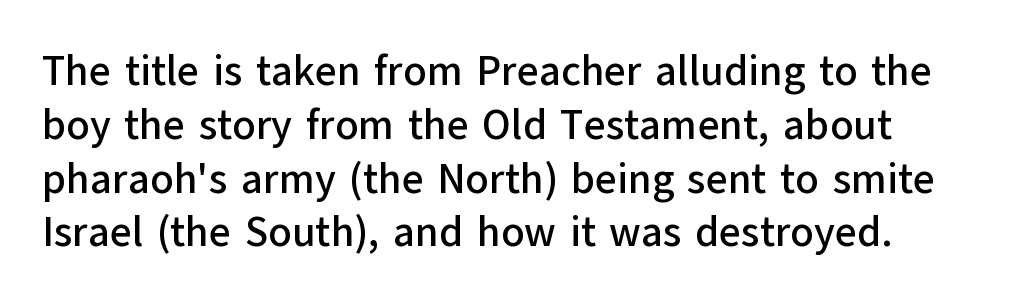
The image shows 42 px sans-serif type, upright; set left-aligned, normal line spacing (1.28x), normal letter spacing, not underlined; low stroke contrast and a medium x-height.
